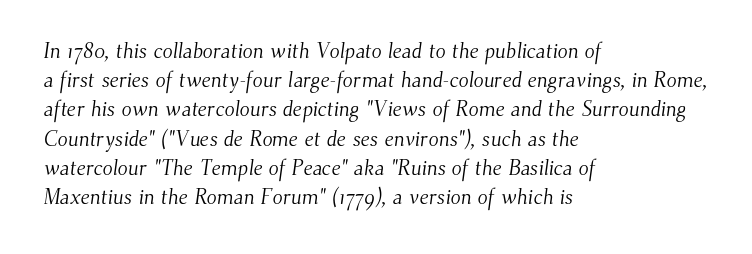
Students, note that the glyphs here touch the page at normal intervals. Horizontal bands of white between lines are of average thickness. Unbolded letterforms with no extra heft. The area under the type is left untouched. Typeset ragged right — the left edge is the straight one.
